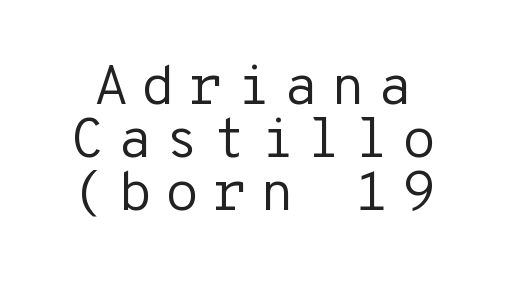
Q: Is the text bold? A: No.
Q: Is the text italic (slanted)? A: No, it is upright.
Q: Is the typeface a serif or a sans-serif typeface? A: Sans-serif.
Q: Is the text underlined? A: No.
Q: Is the spacing between letters normal or unusually wide? A: Unusually wide.
Q: Is the spacing between lines tight, normal or loose? A: Tight.
Q: Width (condensed, normal, or wide)? A: Normal.
Q: Stroke contrast? A: Low.
Q: x-height? A: Medium.
Q: Monospaced? A: Yes.
